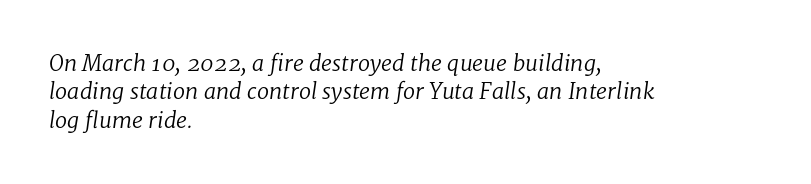
The image shows 22 px text type, italic (leaning right); set left-aligned, normal line spacing (1.29x), normal letter spacing, not underlined.
